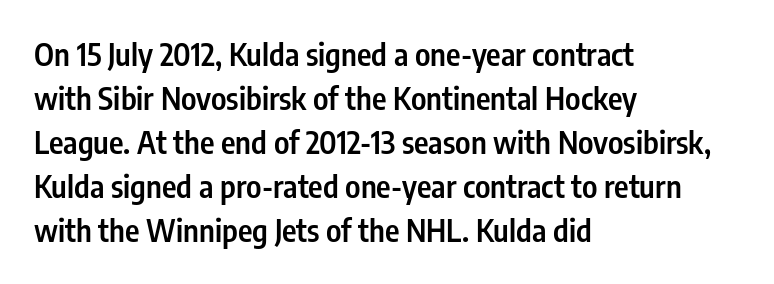
No feet cap the strokes, marking this as sans-serif type. The passage shown stacks its lines at a standard gap. The compositor pushed each line to the left boundary. The glyphs have the mass of a demibold cut, below bold. Descenders hang freely into open space.
